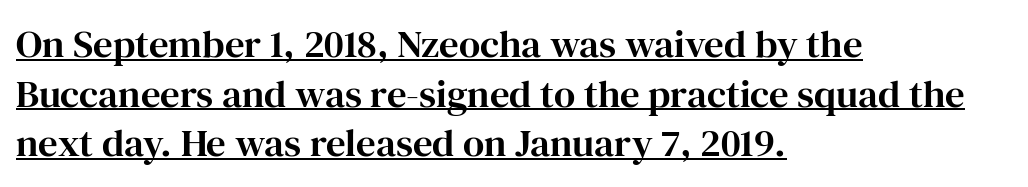
{"serif": "yes", "italic": "no", "width": "normal", "stroke_contrast": "high", "x_height": "medium", "monospaced": "no", "underline": "yes", "align": "left", "line_spacing": "normal", "line_spacing_ratio": 1.27, "letter_spacing": "normal", "letter_spacing_em": 0.0, "glyph_px": 39}
